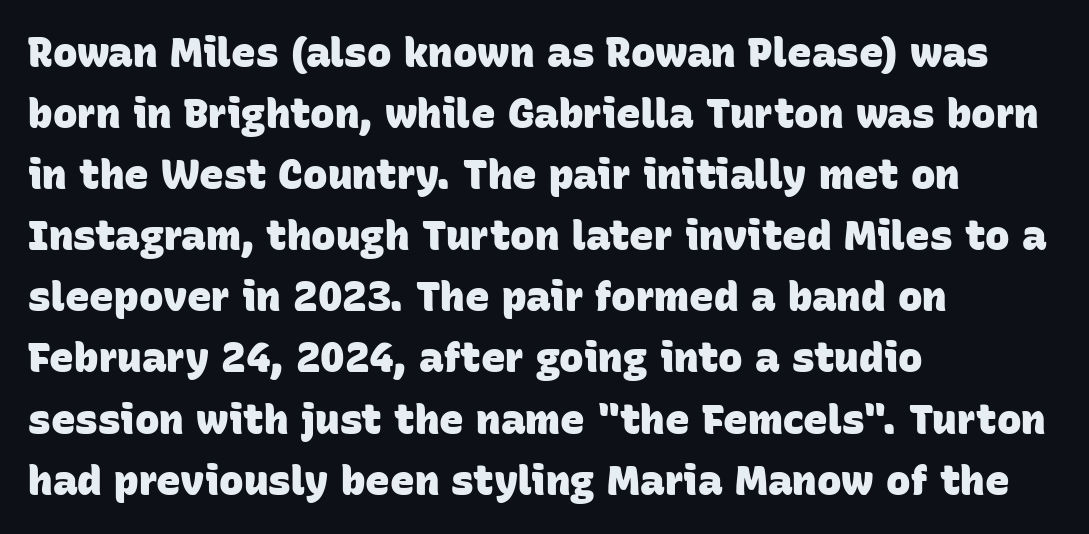
The image shows 41 px heavy sans-serif type; set left-aligned, normal line spacing (1.49x), normal letter spacing, not underlined; low stroke contrast and a large x-height.
